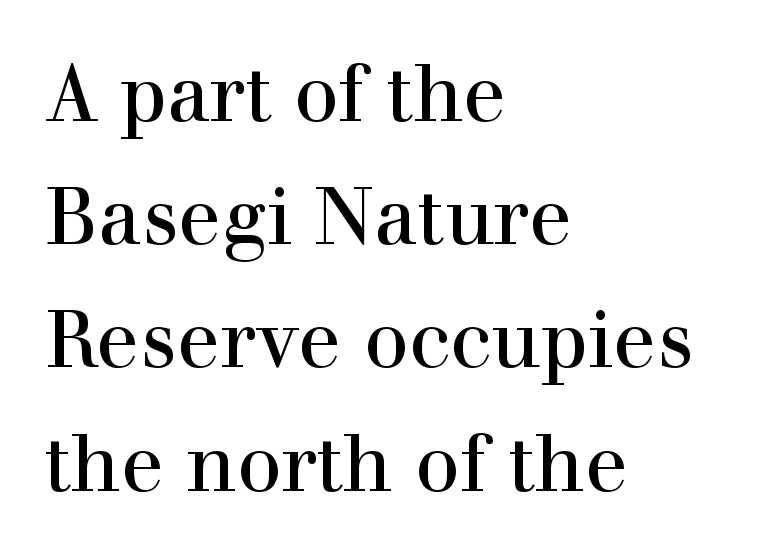
The image shows 79 px serif type, upright; set left-aligned, normal line spacing (1.56x), normal letter spacing, not underlined; a medium x-height.
